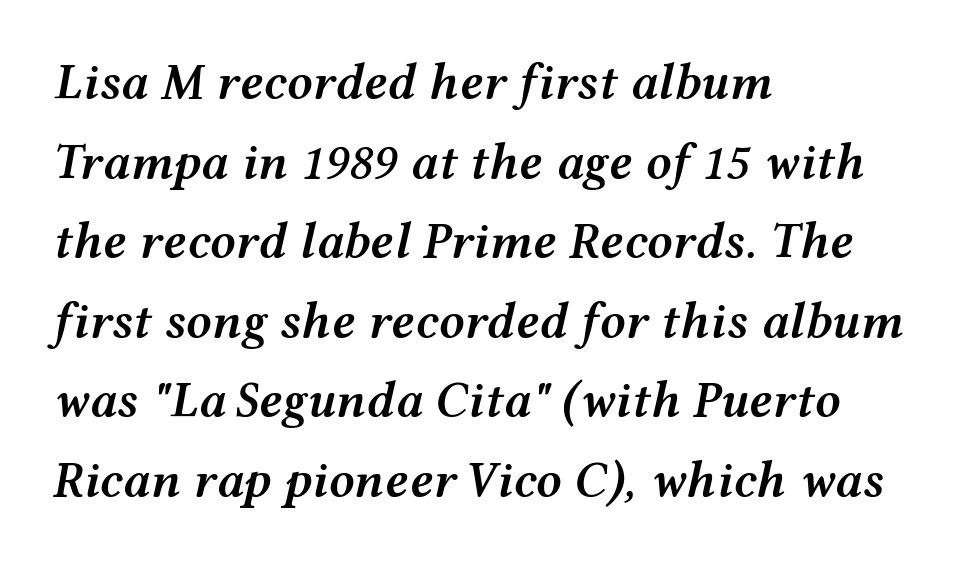
{"italic": "yes", "lean": "right", "slant_degrees": 12, "bold": "semi", "weight": "semibold", "width": "wide", "stroke_contrast": "medium", "x_height": "medium", "monospaced": "no", "underline": "no", "align": "left", "line_spacing": "normal", "line_spacing_ratio": 1.56, "letter_spacing": "normal", "letter_spacing_em": 0.0, "glyph_px": 51}
